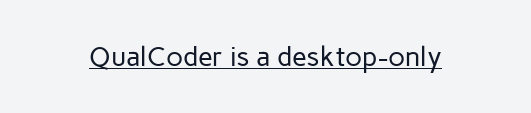
Q: Is the text bold? A: No.
Q: Is the text italic (slanted)? A: No, it is upright.
Q: Is the text underlined? A: Yes.
Q: Is the spacing between letters normal or unusually wide? A: Normal.
